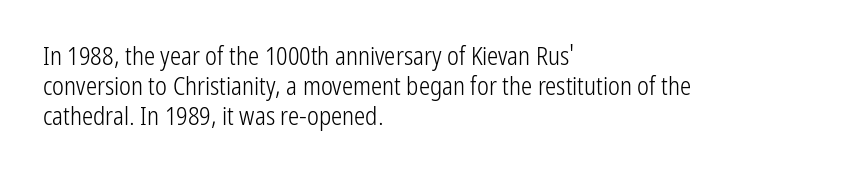
In terms of posture, this sample is upright. The rendering keeps characters at their native spacing. Caption: face not bold, strokes unweighted. The string is rendered with underlining switched off. Horizontal alignment here is leftward, the default for most running prose.
